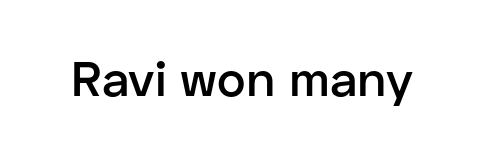
{"serif": "no", "italic": "no", "bold": "semi", "weight": "semibold", "width": "normal", "stroke_contrast": "low", "x_height": "medium", "monospaced": "no", "underline": "no", "letter_spacing": "normal", "letter_spacing_em": 0.0, "glyph_px": 49}
